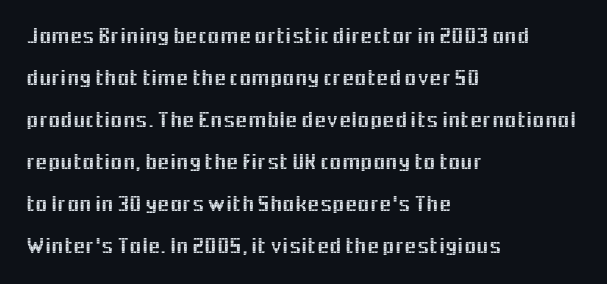
This block would shrink considerably if given ordinary leading; it's expanded now. Posture: straight, roman, zero tilt. Where is the straight margin? On the left. Any mark beneath the type? The region is blank.
